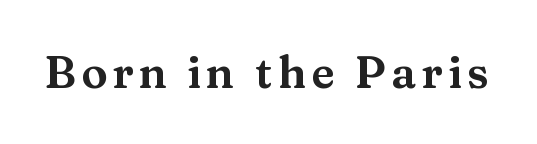
The image shows 44 px wide serif type, upright; set not underlined; medium stroke contrast and a medium x-height.
